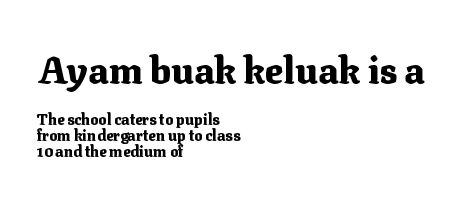
The image shows 37 px heavy serif type, upright; set left-aligned, tight line spacing (1.06x), normal letter spacing, not underlined; the first (top) block is 2.47x larger; medium stroke contrast and a medium x-height.
